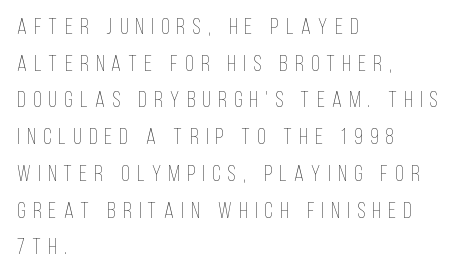
Evenly set lines give the paragraph a standard silhouette. A classic flush-left, rag-right setting is used for this passage. Tracking value appears strongly positive — letters spread wide. It's the straight-up-and-down kind of type.
